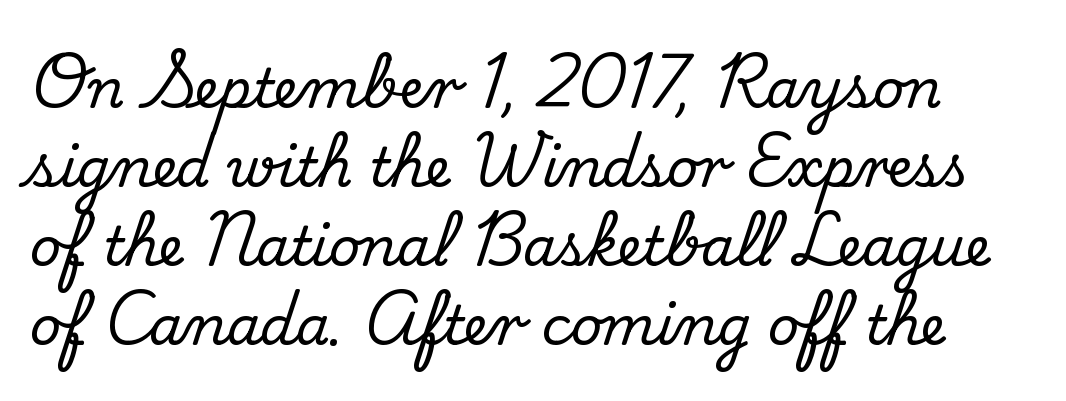
The image shows 54 px serif type; set normal line spacing (1.46x), normal letter spacing, not underlined; medium stroke contrast and a small x-height.
